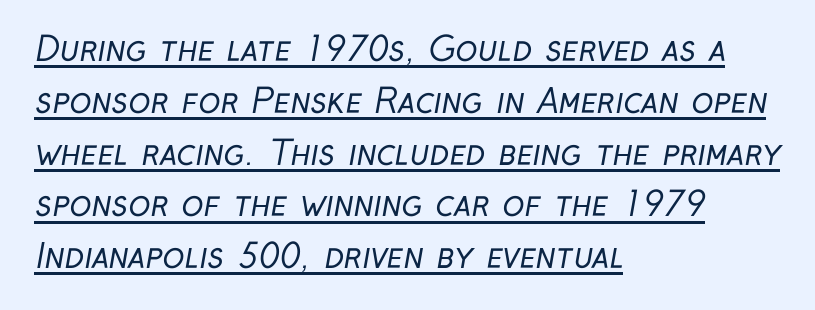
{"serif": "no", "bold": "no", "weight": "regular", "width": "condensed", "stroke_contrast": "low", "x_height": "medium", "monospaced": "no", "underline": "yes", "align": "left", "line_spacing": "normal", "line_spacing_ratio": 1.57, "letter_spacing": "normal", "letter_spacing_em": 0.0, "glyph_px": 33}
